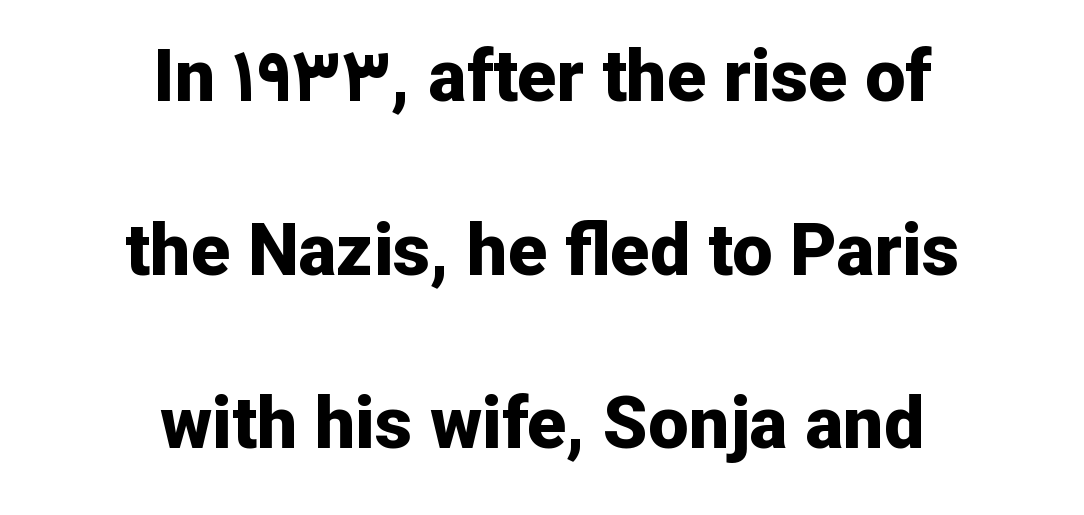
Lines of text with bare space underneath. The rendering uses natural spacing where letterforms have individual widths. Serifs: no, the terminals of the letterforms are clean. How heavy is the stroke? Heavy — this is a bold. Characters follow at the spacing the type designer built in.
